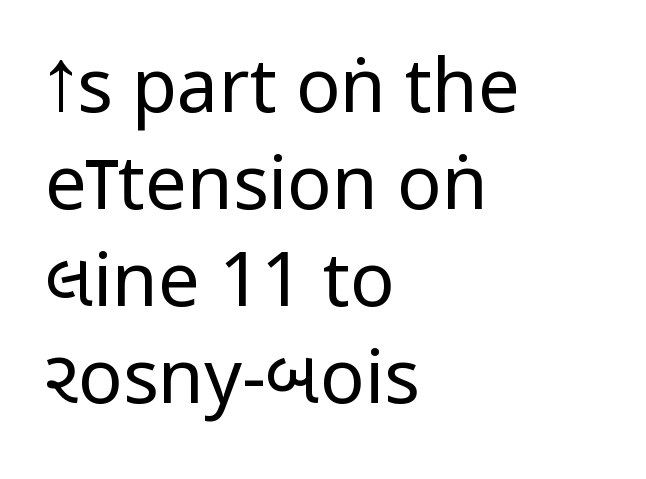
A typesetter would call this leading conventional body-copy spacing. Every row of glyphs begins at an identical x-position on the left. These lines keep a tight, regular rhythm from letter to letter. Descenders are the only things crossing below the line.
